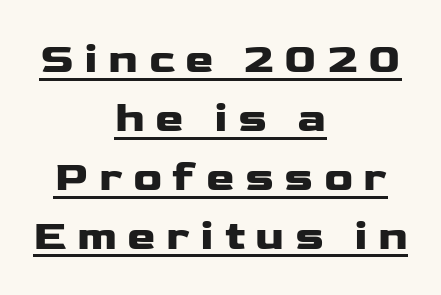
{"serif": "no", "italic": "no", "bold": "yes", "weight": "heavy", "width": "wide", "stroke_contrast": "low", "x_height": "medium", "monospaced": "no", "underline": "yes", "align": "center", "line_spacing": "normal", "line_spacing_ratio": 1.37, "letter_spacing": "wide", "letter_spacing_em": 0.24, "glyph_px": 43}
